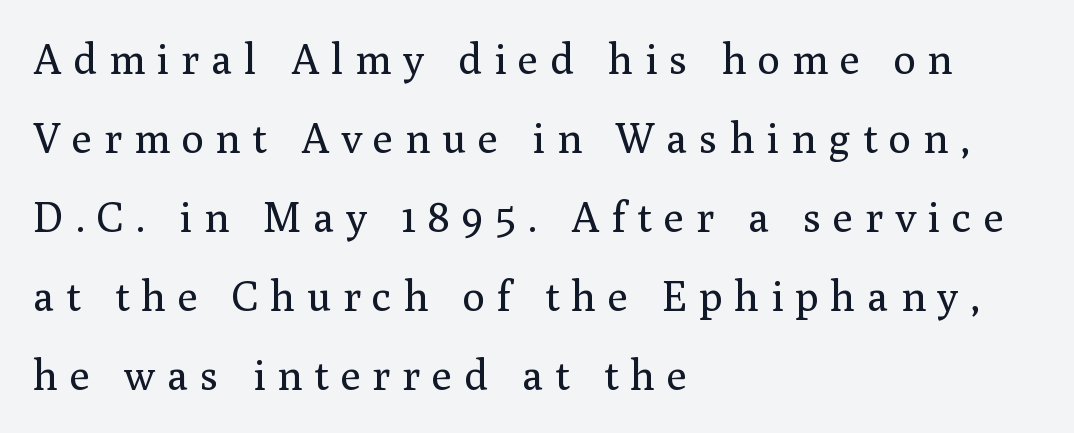
The image shows 42 px regular-weight serif type, upright; set left-aligned, line spacing 1.88x, unusually wide letter spacing (+0.28 em), not underlined; medium stroke contrast and a medium x-height.
